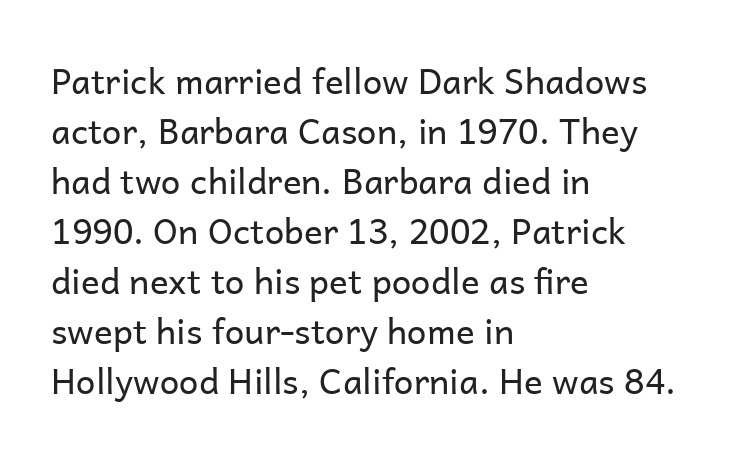
{"serif": "no", "italic": "no", "bold": "no", "weight": "regular", "width": "normal", "stroke_contrast": "low", "x_height": "medium", "monospaced": "no", "underline": "no", "align": "left", "line_spacing": "normal", "line_spacing_ratio": 1.43, "letter_spacing": "normal", "letter_spacing_em": 0.0, "glyph_px": 35}
